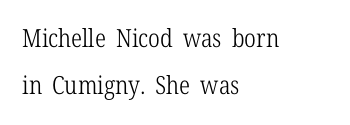
{"italic": "no", "bold": "no", "underline": "no", "align": "left", "line_spacing_ratio": 1.89, "letter_spacing": "normal", "letter_spacing_em": 0.0, "glyph_px": 25}
